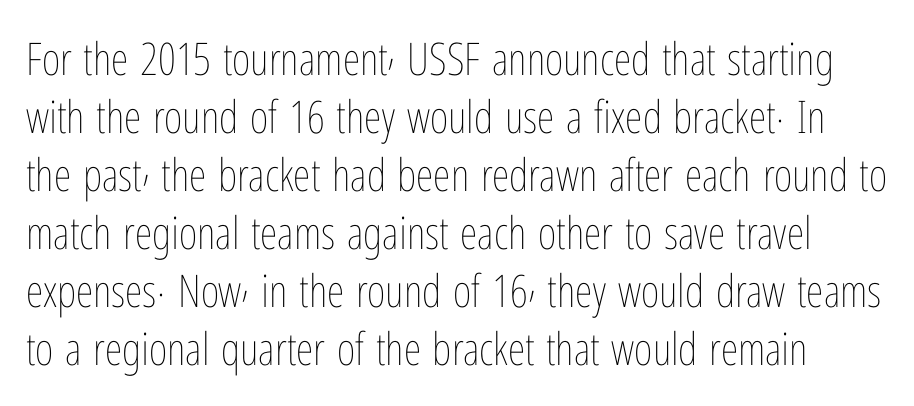
Q: Is the text bold? A: No.
Q: Is the text italic (slanted)? A: No, it is upright.
Q: Is the text underlined? A: No.
Q: Is the spacing between letters normal or unusually wide? A: Normal.
Q: Is the spacing between lines tight, normal or loose? A: Normal.
Q: Width (condensed, normal, or wide)? A: Condensed.
Q: Stroke contrast? A: Low.
Q: x-height? A: Medium.
Q: Monospaced? A: No.
